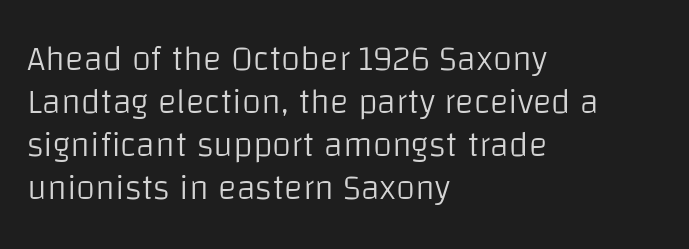
The image shows 35 px light sans-serif type, upright; set left-aligned, line spacing 1.23x, normal letter spacing, not underlined; low stroke contrast and a large x-height.
